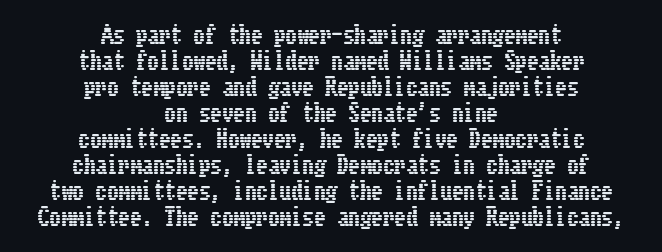
{"italic": "no", "underline": "no", "align": "center", "line_spacing": "tight", "line_spacing_ratio": 1.13, "letter_spacing": "normal", "letter_spacing_em": 0.0, "glyph_px": 23}
